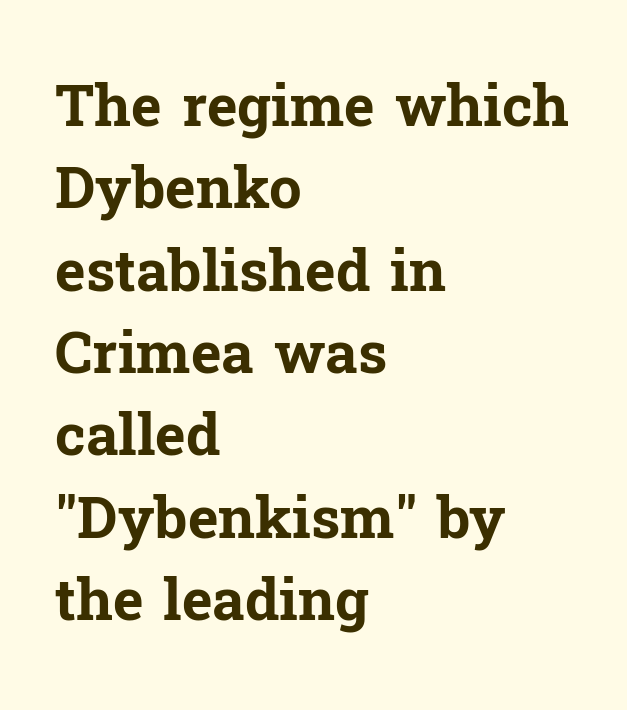
The image shows 58 px bold serif type, upright; set left-aligned, normal line spacing (1.42x), normal letter spacing, not underlined; low stroke contrast and a medium x-height.
